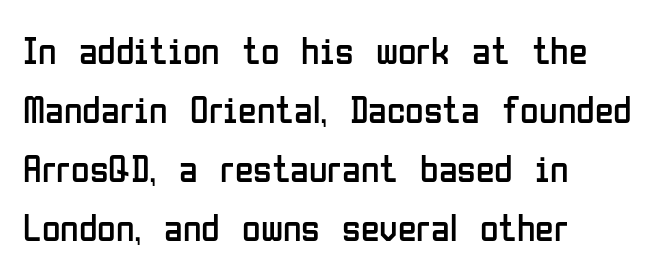
{"serif": "no", "italic": "no", "bold": "no", "weight": "regular", "width": "condensed", "stroke_contrast": "low", "x_height": "medium", "monospaced": "no", "underline": "no", "align": "left", "line_spacing": "normal", "line_spacing_ratio": 1.55, "letter_spacing": "normal", "letter_spacing_em": 0.0, "glyph_px": 38}
